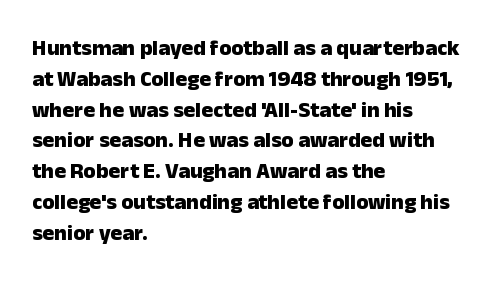
{"italic": "no", "bold": "yes", "underline": "no", "align": "left", "line_spacing": "normal", "line_spacing_ratio": 1.4, "letter_spacing": "normal", "letter_spacing_em": 0.0, "glyph_px": 22}
